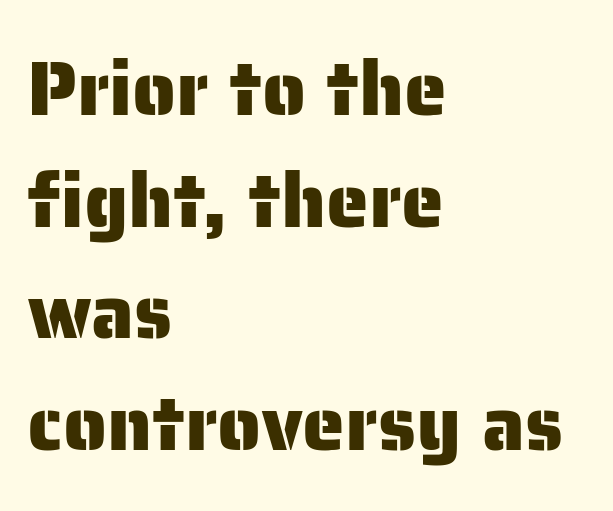
The image shows 77 px sans-serif type, upright; set left-aligned, normal line spacing (1.45x), normal letter spacing, not underlined; low stroke contrast and a medium x-height.
